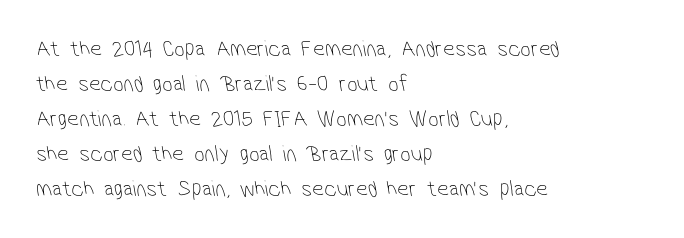
{"bold": "no", "underline": "no", "align": "left", "line_spacing": "normal", "line_spacing_ratio": 1.52, "letter_spacing": "normal", "letter_spacing_em": 0.0, "glyph_px": 23}
